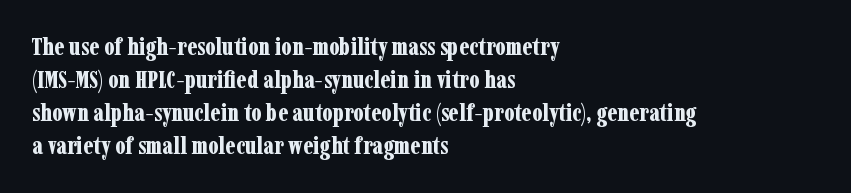
Q: Is the text bold? A: Yes.
Q: Is the text italic (slanted)? A: No, it is upright.
Q: Is the text underlined? A: No.
Q: How is the paragraph aligned? A: Left-aligned.
Q: Is the spacing between letters normal or unusually wide? A: Normal.
Q: Is the spacing between lines tight, normal or loose? A: Normal.
